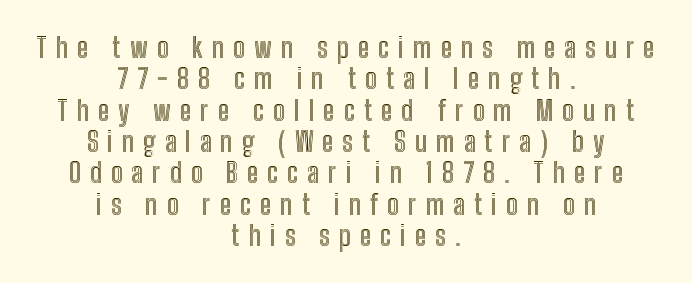
{"italic": "no", "width": "condensed", "x_height": "medium", "monospaced": "no", "underline": "no", "align": "center", "line_spacing": "tight", "line_spacing_ratio": 1.12, "letter_spacing": "wide", "letter_spacing_em": 0.32, "glyph_px": 28}
